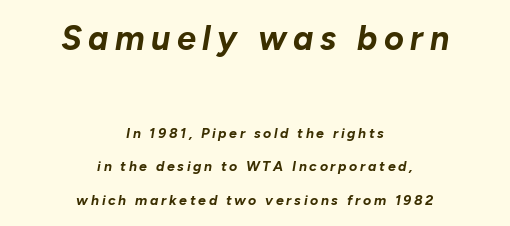
Q: Is the text bold? A: Yes.
Q: Is the text italic (slanted)? A: Yes, it leans right by about 10 degrees.
Q: Is the text underlined? A: No.
Q: How is the paragraph aligned? A: Centered.
Q: Is the spacing between lines tight, normal or loose? A: Loose.
Q: Which block of text is set in a larger size, the first (top) or the second (bottom)? A: The first (top) one.
Q: Width (condensed, normal, or wide)? A: Normal.
Q: Stroke contrast? A: Low.
Q: x-height? A: Medium.
Q: Monospaced? A: No.
